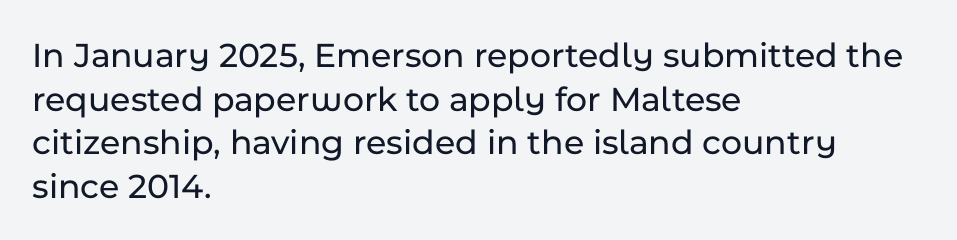
The image shows 36 px sans-serif type, upright; set left-aligned, line spacing 1.21x, normal letter spacing, not underlined; low stroke contrast and a medium x-height.
